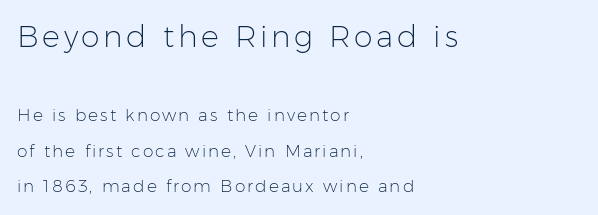
The image shows 30 px light sans-serif type, upright; set left-aligned, loose line spacing (2.1x), not underlined; the first (top) block is 1.76x larger; low stroke contrast and a medium x-height.
